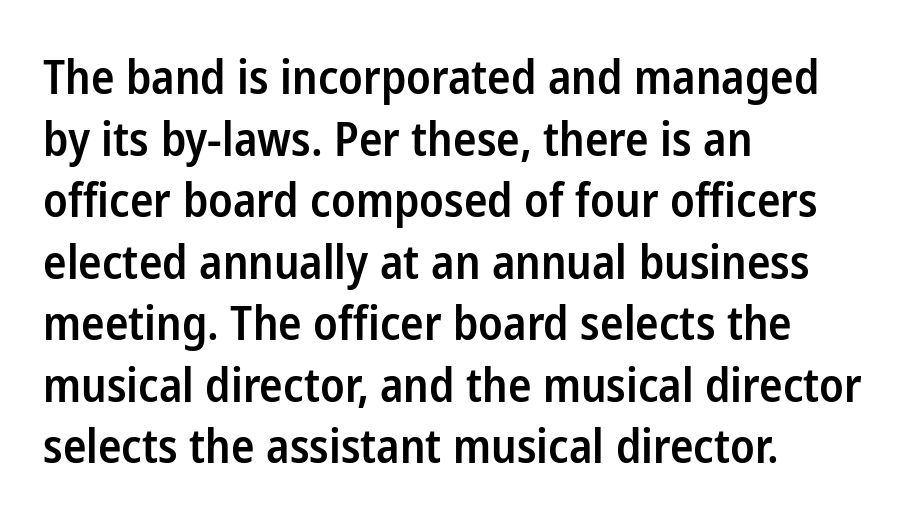
Tracking value appears to be zero — textbook default spacing. Note: no serifs on the glyphs. Anything drawn beneath the words? Only blank space. The strokes are fattened partway — semibold, not bold.
